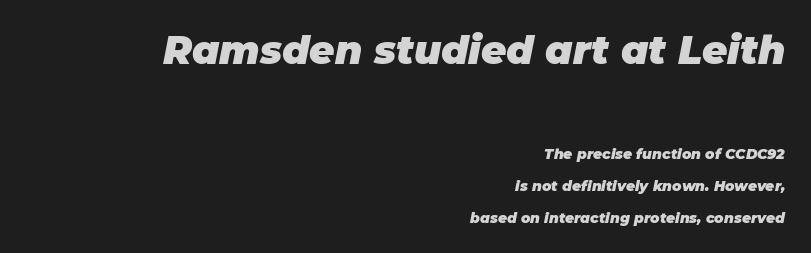
The text block is weighted toward the right margin, trailing off unevenly leftward. Heft: maximum for text — a bold. These lines keep a tight, regular rhythm from letter to letter. The glyphs look as if they've been sheared to an angle.
